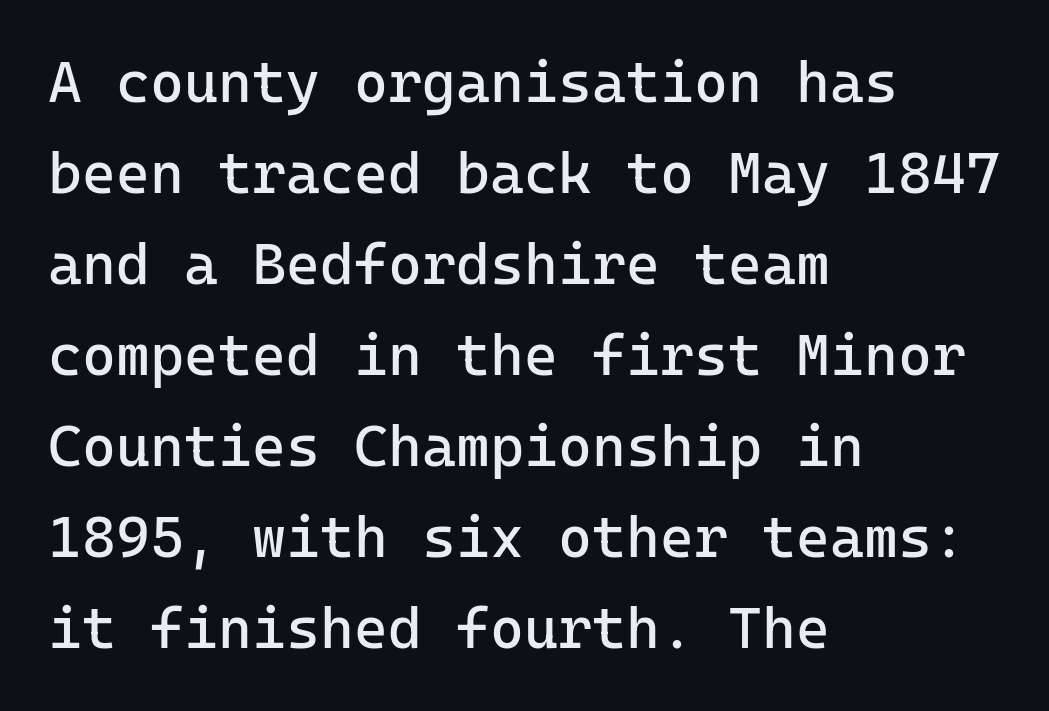
Q: Is the text bold? A: No.
Q: Is the text italic (slanted)? A: No, it is upright.
Q: Is the typeface a serif or a sans-serif typeface? A: Sans-serif.
Q: Is the text underlined? A: No.
Q: How is the paragraph aligned? A: Left-aligned.
Q: Is the spacing between letters normal or unusually wide? A: Normal.
Q: Is the spacing between lines tight, normal or loose? A: Normal.
Q: Width (condensed, normal, or wide)? A: Normal.
Q: Stroke contrast? A: Low.
Q: x-height? A: Medium.
Q: Monospaced? A: Yes.
